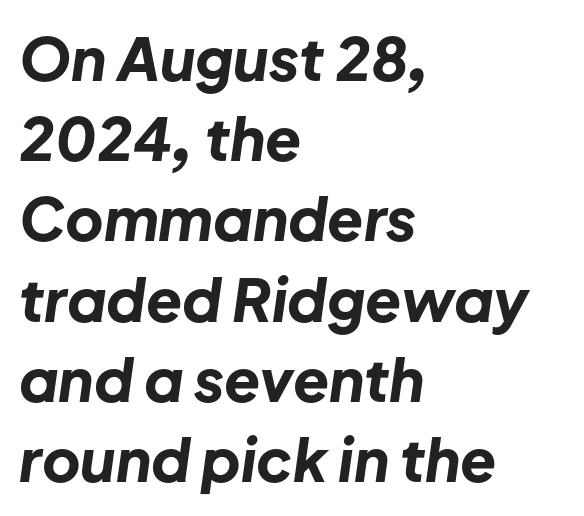
The image shows 59 px bold type, italic (leaning right); set left-aligned, normal line spacing (1.36x), normal letter spacing, not underlined; low stroke contrast and a medium x-height.
